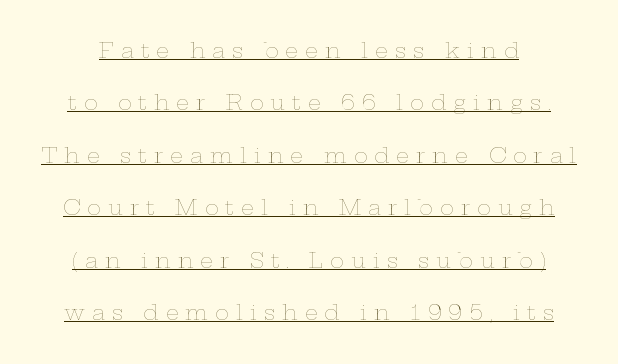
{"italic": "no", "bold": "no", "underline": "yes", "line_spacing": "loose", "line_spacing_ratio": 2.5, "letter_spacing": "wide", "letter_spacing_em": 0.33, "glyph_px": 21}
